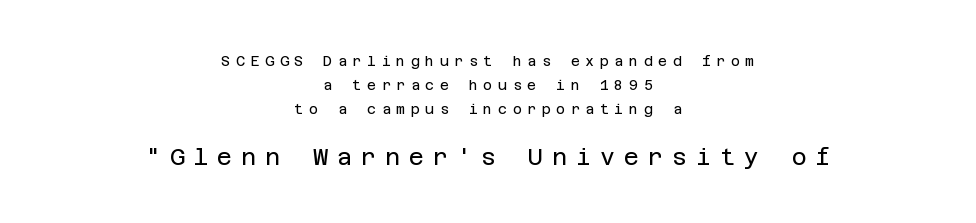
Q: Is the text bold? A: No.
Q: Is the text italic (slanted)? A: No, it is upright.
Q: Is the text underlined? A: No.
Q: How is the paragraph aligned? A: Centered.
Q: Is the spacing between letters normal or unusually wide? A: Unusually wide.
Q: Which block of text is set in a larger size, the first (top) or the second (bottom)? A: The second (bottom) one.
